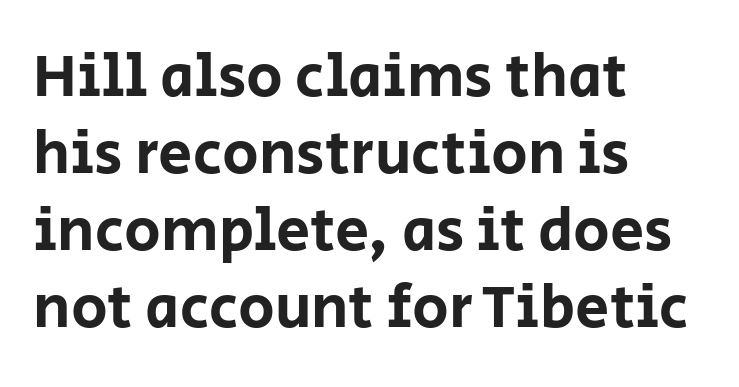
Q: Is the text italic (slanted)? A: No, it is upright.
Q: Is the typeface a serif or a sans-serif typeface? A: Sans-serif.
Q: Is the text underlined? A: No.
Q: How is the paragraph aligned? A: Left-aligned.
Q: Is the spacing between letters normal or unusually wide? A: Normal.
Q: Is the spacing between lines tight, normal or loose? A: Normal.
Q: Width (condensed, normal, or wide)? A: Normal.
Q: Stroke contrast? A: Low.
Q: x-height? A: Large.
Q: Monospaced? A: No.
